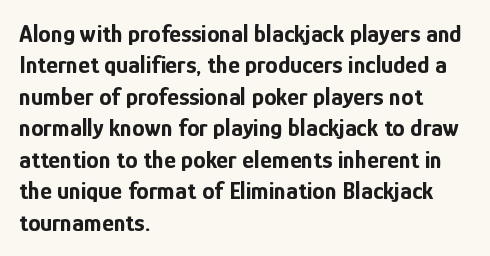
{"italic": "no", "bold": "yes", "underline": "no", "align": "left", "line_spacing": "normal", "line_spacing_ratio": 1.26, "letter_spacing": "normal", "letter_spacing_em": 0.0, "glyph_px": 25}
